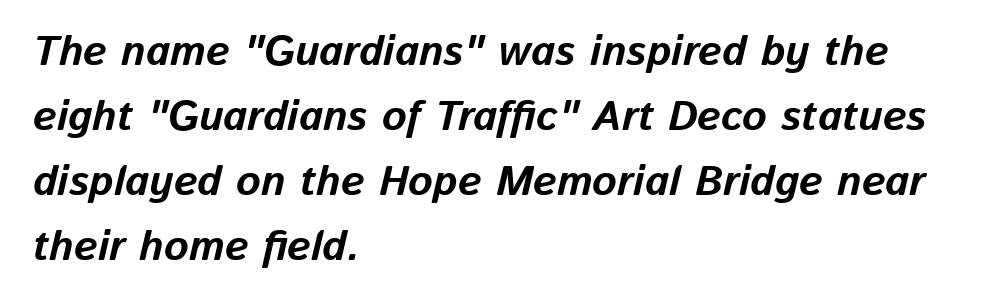
The passage shown is typed in a proportional face where columns would drift. The strip under each line holds only bare page. Tall strokes in this sample are angled rather than plumb. The lines sit at an ordinary, default distance from one another. Every letter is thick-stroked: bold, no question.
